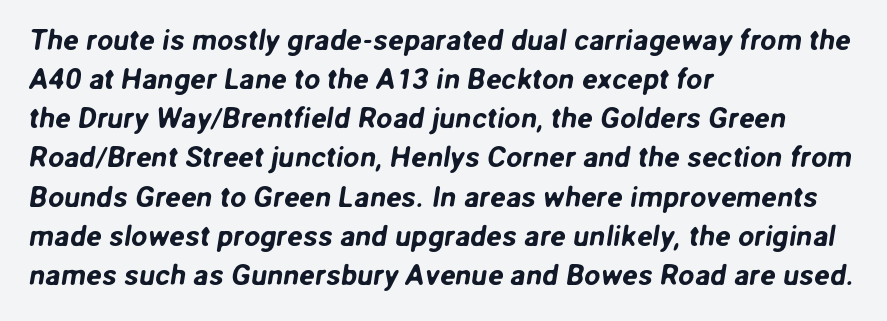
Q: Is the typeface a serif or a sans-serif typeface? A: Sans-serif.
Q: Is the text underlined? A: No.
Q: How is the paragraph aligned? A: Left-aligned.
Q: Is the spacing between letters normal or unusually wide? A: Normal.
Q: Is the spacing between lines tight, normal or loose? A: Normal.
Q: Width (condensed, normal, or wide)? A: Normal.
Q: Stroke contrast? A: Low.
Q: x-height? A: Medium.
Q: Monospaced? A: No.
